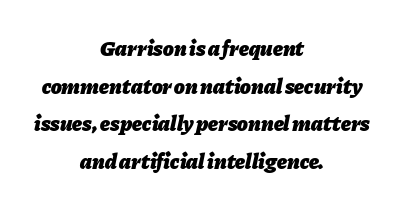
The image shows 22 px bold type, italic (leaning right); set centered, line spacing 1.71x, normal letter spacing, not underlined.
